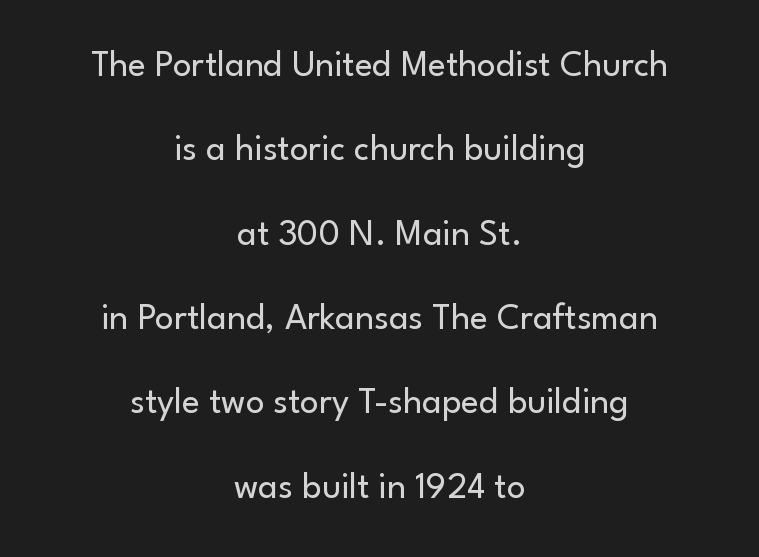
The image shows 37 px regular-weight sans-serif type, upright; set centered, loose line spacing (2.28x), normal letter spacing, not underlined; low stroke contrast and a small x-height.
